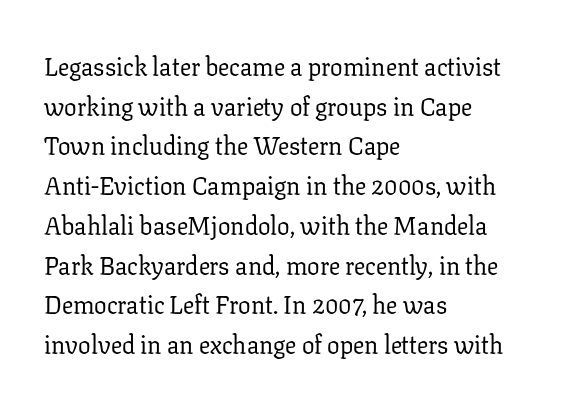
The image shows 25 px text type, upright; set left-aligned, normal line spacing (1.59x), normal letter spacing, not underlined.
